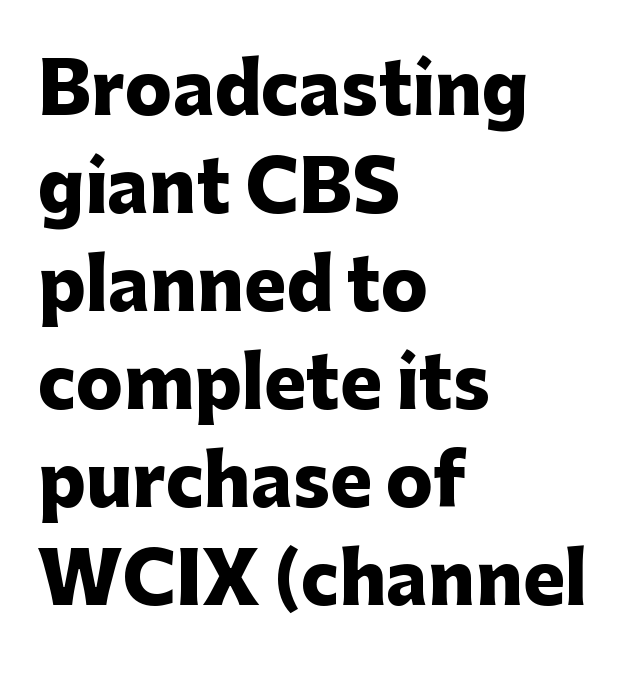
The image shows 70 px heavy sans-serif type, upright; set left-aligned, normal line spacing (1.4x), normal letter spacing, not underlined; low stroke contrast and a medium x-height.
